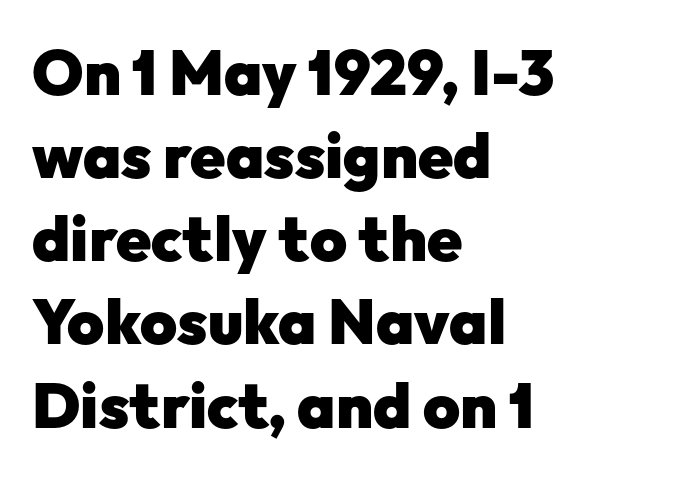
The image shows 63 px heavy sans-serif type, upright; set left-aligned, normal line spacing (1.32x), normal letter spacing, not underlined; low stroke contrast and a medium x-height.
